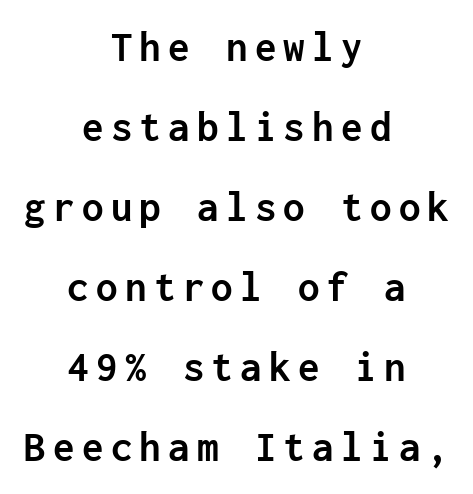
Q: Is the text bold? A: Yes.
Q: Is the text italic (slanted)? A: No, it is upright.
Q: Is the typeface a serif or a sans-serif typeface? A: Sans-serif.
Q: Is the text underlined? A: No.
Q: How is the paragraph aligned? A: Centered.
Q: Width (condensed, normal, or wide)? A: Normal.
Q: Stroke contrast? A: Low.
Q: x-height? A: Medium.
Q: Monospaced? A: Yes.
